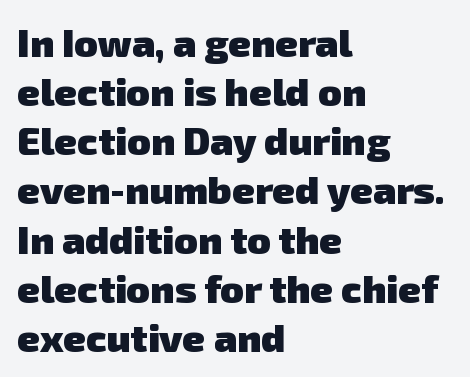
This sample keeps an unexceptional amount of space between lines. The words here are not underlined. In terms of letterform style, serifs are entirely absent. The rendering uses natural spacing where letterforms have individual widths. Reading down the block, your eye returns to a fixed left position each line.
